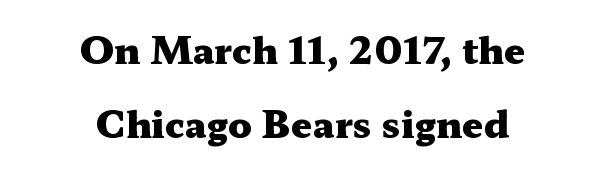
Old-style or modern, the face here clearly has serifs. If you measured baseline to baseline, you'd find a long distance. Its strokes are broad and dark, the hallmark of bold type. Varying glyph widths throughout — classic text-font behaviour. A bare baseline throughout the passage.
